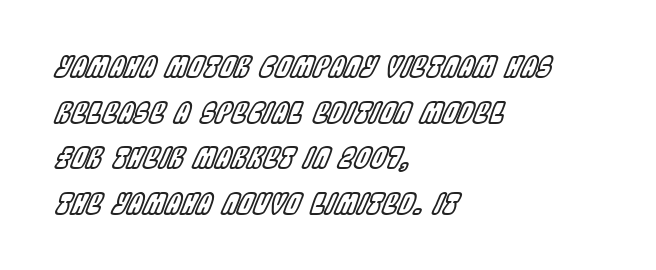
Q: Is the text italic (slanted)? A: Yes, it leans right by about 22 degrees.
Q: Is the text underlined? A: No.
Q: How is the paragraph aligned? A: Left-aligned.
Q: Is the spacing between letters normal or unusually wide? A: Normal.
Q: Is the spacing between lines tight, normal or loose? A: Normal.
Q: Width (condensed, normal, or wide)? A: Condensed.
Q: x-height? A: Large.
Q: Monospaced? A: No.
